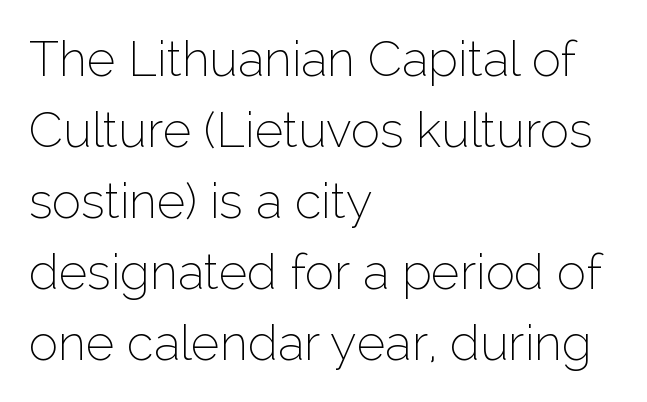
The image shows 49 px thin sans-serif type, upright; set left-aligned, normal line spacing (1.45x), normal letter spacing, not underlined; low stroke contrast and a medium x-height.
